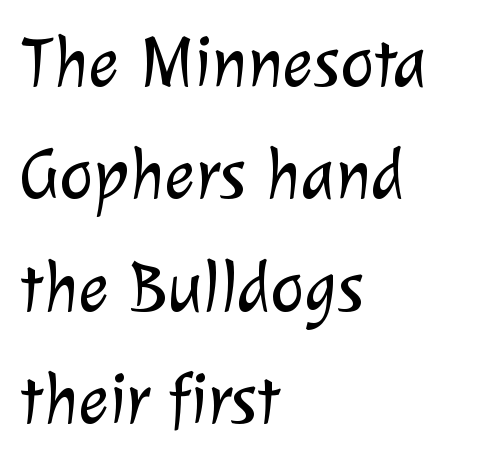
Q: Is the text bold? A: No.
Q: Is the typeface a serif or a sans-serif typeface? A: Sans-serif.
Q: Is the text underlined? A: No.
Q: How is the paragraph aligned? A: Left-aligned.
Q: Is the spacing between letters normal or unusually wide? A: Normal.
Q: Is the spacing between lines tight, normal or loose? A: Normal.
Q: Width (condensed, normal, or wide)? A: Normal.
Q: Stroke contrast? A: Low.
Q: x-height? A: Medium.
Q: Monospaced? A: No.
